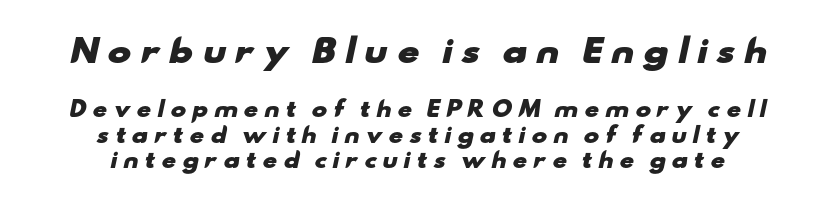
Here the designer chose a conventional face with non-uniform glyph widths. The rendering positions every line midway between the sides. Check under the words: just untouched page. I'd describe the lettering as bold — thick and assertive.
